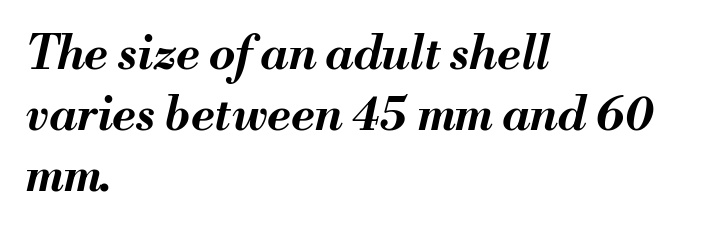
{"italic": "yes", "lean": "right", "slant_degrees": 13, "bold": "yes", "weight": "bold", "width": "normal", "stroke_contrast": "medium", "x_height": "small", "monospaced": "no", "underline": "no", "align": "left", "line_spacing": "normal", "line_spacing_ratio": 1.3, "letter_spacing": "normal", "letter_spacing_em": 0.0, "glyph_px": 47}
